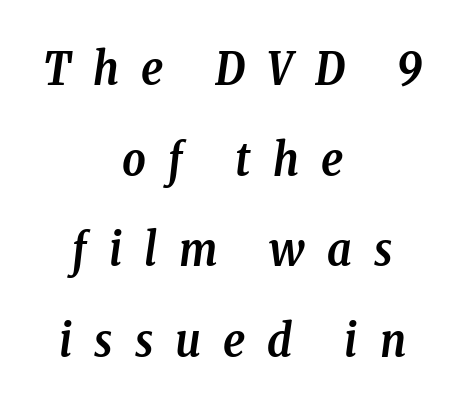
The image shows 46 px semibold, condensed serif type, italic (leaning right); set centered, loose line spacing (1.97x), unusually wide letter spacing (+0.48 em), not underlined; low stroke contrast and a medium x-height.
